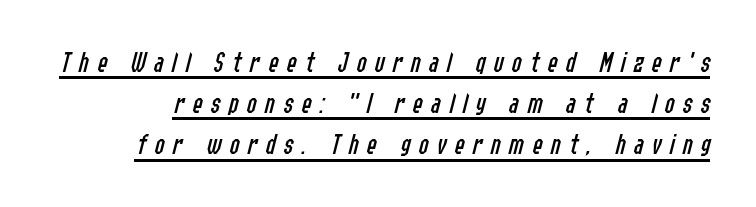
Q: Is the text bold? A: No.
Q: Is the text italic (slanted)? A: Yes, it leans right by about 14 degrees.
Q: Is the text underlined? A: Yes.
Q: Is the spacing between letters normal or unusually wide? A: Unusually wide.
Q: Is the spacing between lines tight, normal or loose? A: Normal.
Q: Width (condensed, normal, or wide)? A: Condensed.
Q: Stroke contrast? A: Low.
Q: x-height? A: Medium.
Q: Monospaced? A: No.
